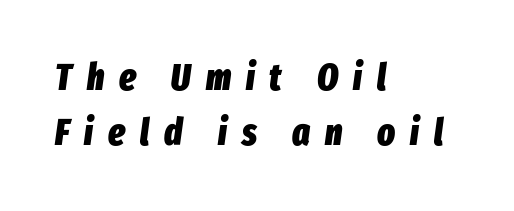
Q: Is the text bold? A: Yes.
Q: Is the text italic (slanted)? A: Yes, it leans right by about 8 degrees.
Q: Is the text underlined? A: No.
Q: How is the paragraph aligned? A: Left-aligned.
Q: Is the spacing between letters normal or unusually wide? A: Unusually wide.
Q: Is the spacing between lines tight, normal or loose? A: Normal.
Q: Width (condensed, normal, or wide)? A: Condensed.
Q: Stroke contrast? A: Low.
Q: x-height? A: Medium.
Q: Monospaced? A: No.
